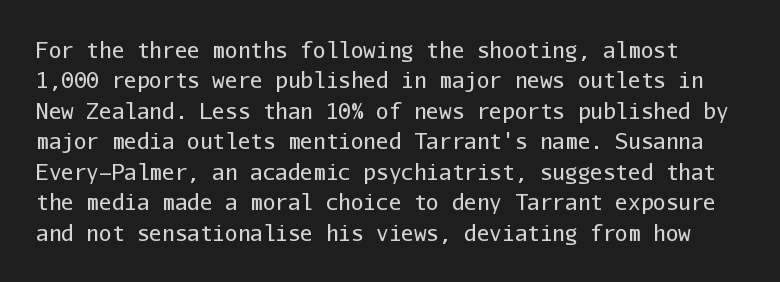
{"italic": "no", "bold": "no", "underline": "no", "line_spacing": "normal", "line_spacing_ratio": 1.45, "letter_spacing": "normal", "letter_spacing_em": 0.0, "glyph_px": 21}
